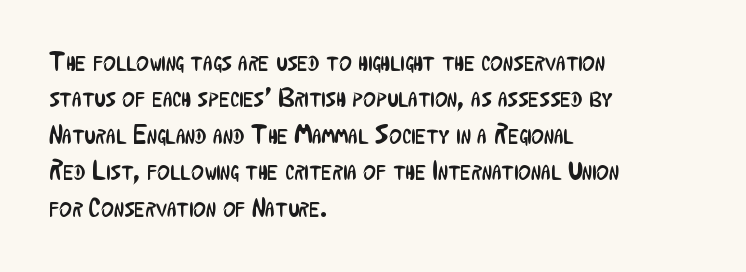
Upright lettering throughout. Reading down the column, the eye jumps a familiar distance to each next line. The typesetting does not lean heavy: it is not bold. Horizontal alignment here is leftward, the default for most running prose. The space directly below the letters is spotless. Glyph-to-glyph distance matches everyday printed text.
